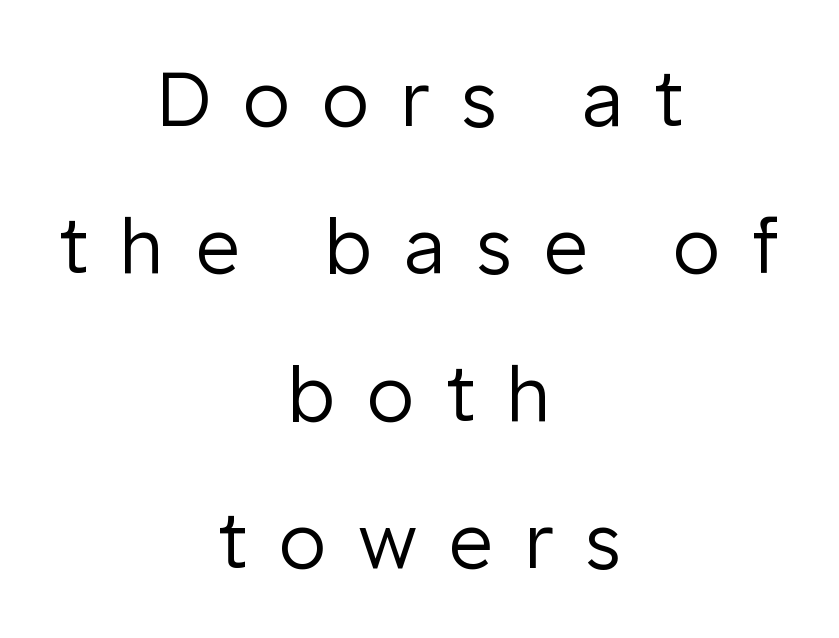
{"serif": "no", "italic": "no", "bold": "no", "weight": "regular", "width": "normal", "stroke_contrast": "low", "x_height": "medium", "monospaced": "no", "underline": "no", "align": "center", "line_spacing": "loose", "line_spacing_ratio": 1.94, "letter_spacing": "wide", "letter_spacing_em": 0.42, "glyph_px": 76}
